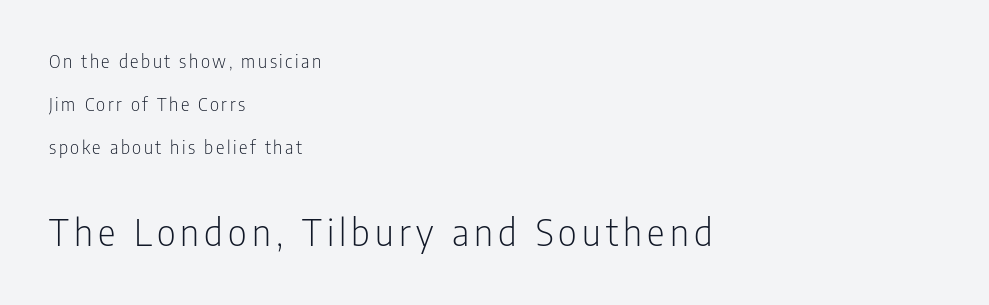
The image shows 37 px light, condensed sans-serif type, upright; set left-aligned, loose line spacing (2.38x), not underlined; the second (bottom) block is 2.06x larger; low stroke contrast and a medium x-height.
